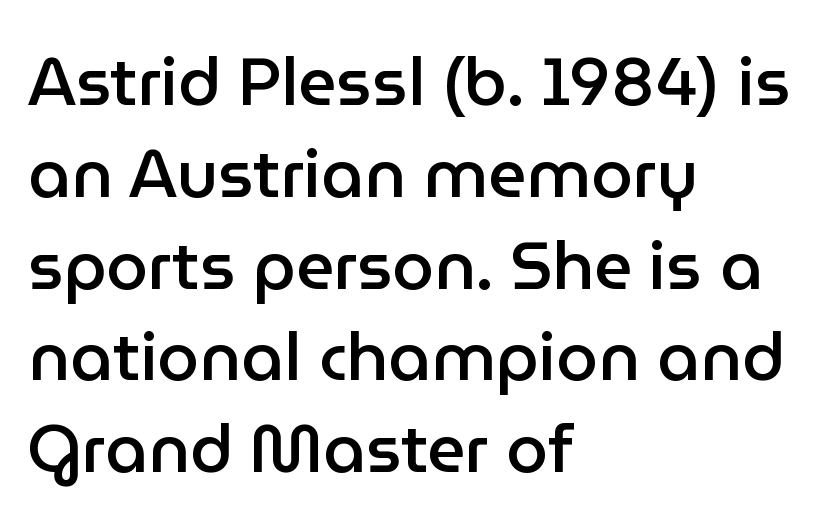
Q: Is the text bold? A: Semi-bold.
Q: Is the text italic (slanted)? A: No, it is upright.
Q: Is the typeface a serif or a sans-serif typeface? A: Sans-serif.
Q: Is the text underlined? A: No.
Q: How is the paragraph aligned? A: Left-aligned.
Q: Is the spacing between letters normal or unusually wide? A: Normal.
Q: Is the spacing between lines tight, normal or loose? A: Normal.
Q: Width (condensed, normal, or wide)? A: Normal.
Q: Stroke contrast? A: Low.
Q: x-height? A: Medium.
Q: Monospaced? A: No.
